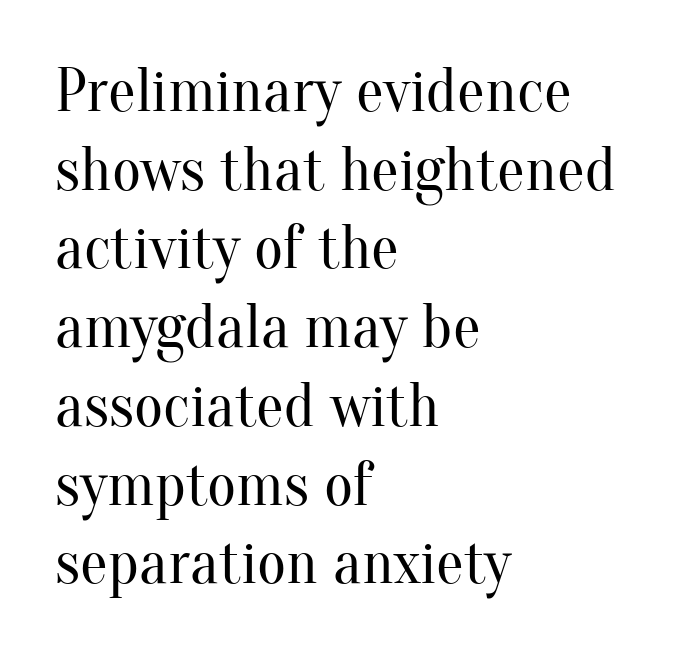
The image shows 62 px regular-weight serif type, upright; set left-aligned, normal line spacing (1.27x), normal letter spacing, not underlined; medium stroke contrast and a small x-height.
